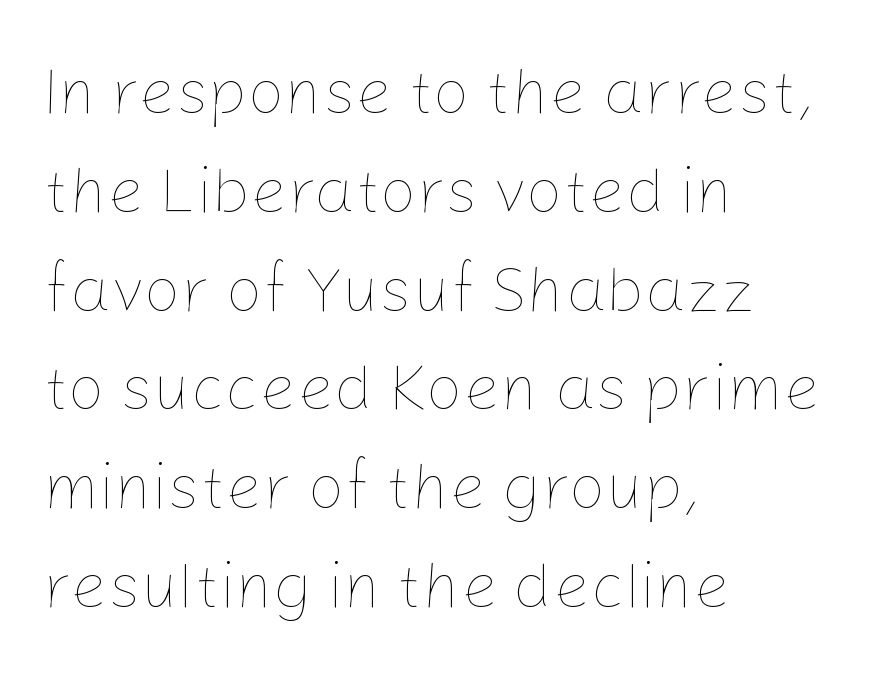
{"italic": "no", "bold": "no", "weight": "thin", "width": "normal", "stroke_contrast": "low", "x_height": "medium", "monospaced": "no", "underline": "no", "align": "left", "line_spacing": "normal", "line_spacing_ratio": 1.52, "letter_spacing": "normal", "letter_spacing_em": 0.0, "glyph_px": 65}
